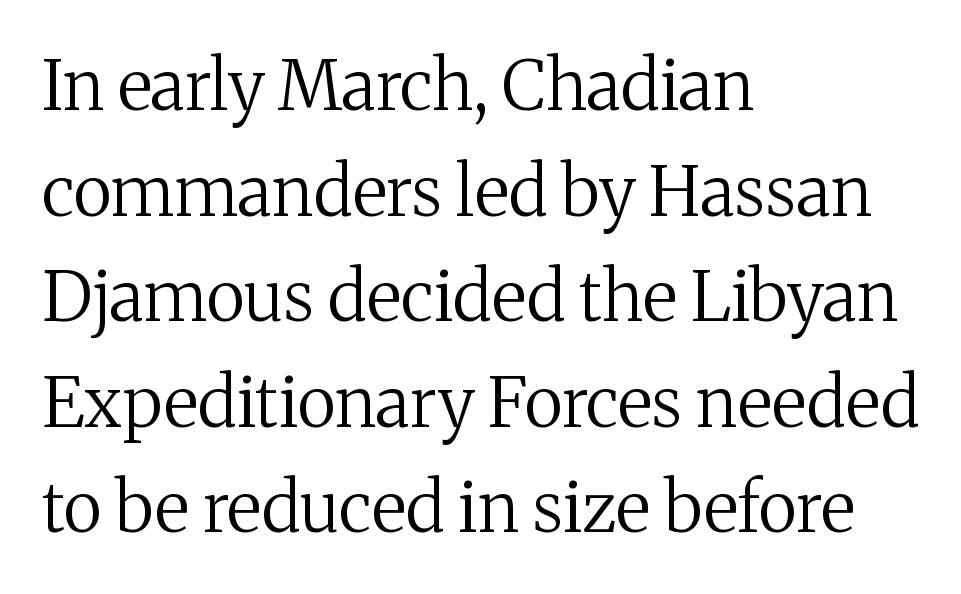
The image shows 69 px regular-weight serif type, upright; set left-aligned, normal line spacing (1.53x), normal letter spacing, not underlined; medium stroke contrast and a medium x-height.
